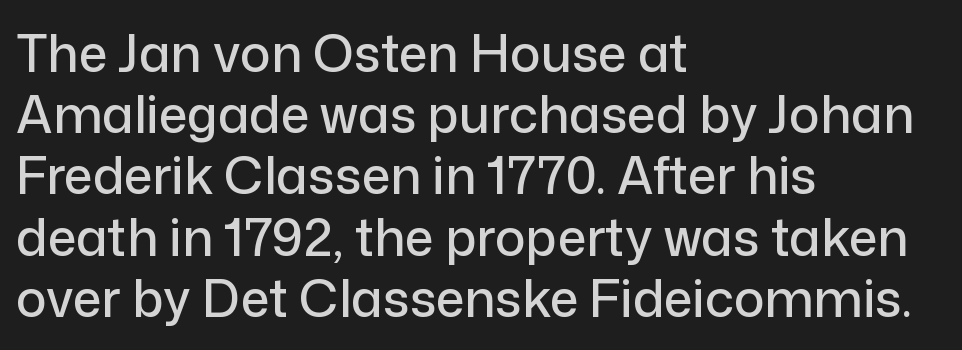
{"serif": "no", "italic": "no", "width": "normal", "stroke_contrast": "low", "x_height": "medium", "monospaced": "no", "underline": "no", "align": "left", "line_spacing_ratio": 1.2, "letter_spacing": "normal", "letter_spacing_em": 0.0, "glyph_px": 51}
